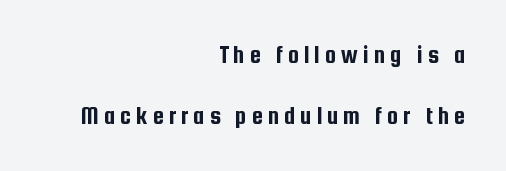
Q: Is the text italic (slanted)? A: No, it is upright.
Q: Is the text underlined? A: No.
Q: How is the paragraph aligned? A: Right-aligned.
Q: Is the spacing between letters normal or unusually wide? A: Unusually wide.
Q: Is the spacing between lines tight, normal or loose? A: Loose.
